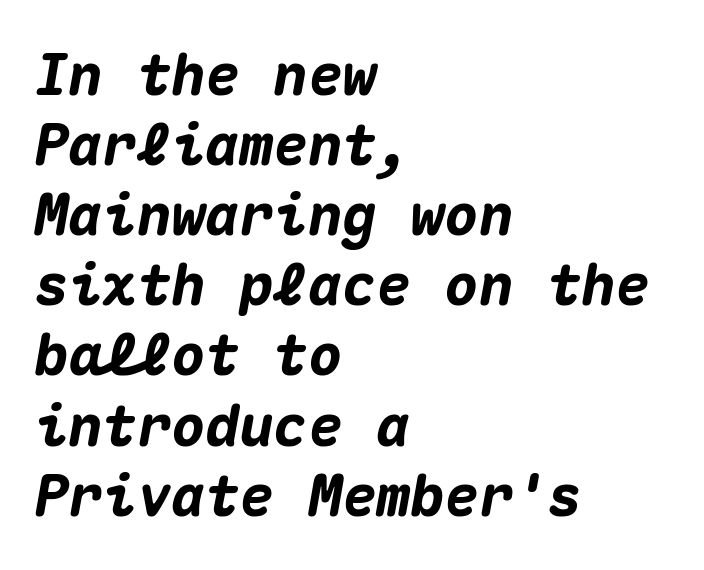
Each line starts at the same left margin while the right side varies. The face used here is rendered with its standard letterfit. Italic? Definitely — the glyphs are oblique. These lines are rendered in a fixed-pitch font. As a designer I'd log this as weight 700, bold.
